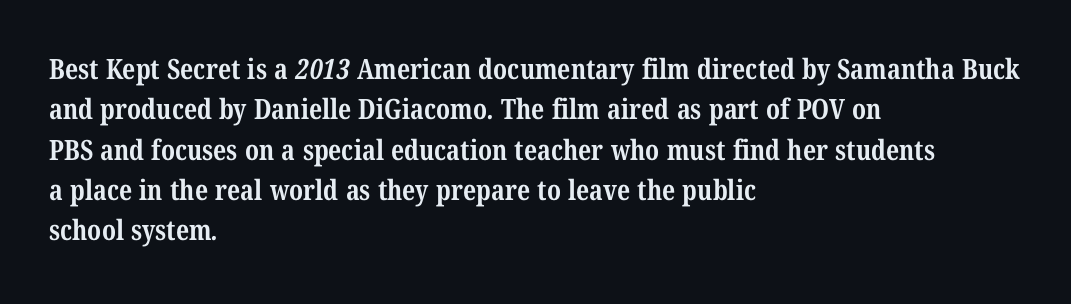
{"serif": "yes", "bold": "yes", "weight": "bold", "width": "condensed", "stroke_contrast": "medium", "x_height": "medium", "monospaced": "no", "underline": "no", "align": "left", "line_spacing": "normal", "line_spacing_ratio": 1.44, "letter_spacing": "normal", "letter_spacing_em": 0.0, "glyph_px": 28}
